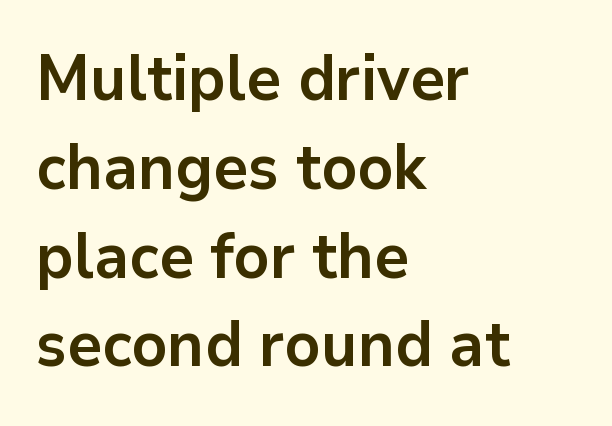
The image shows 63 px bold sans-serif type, upright; set left-aligned, normal line spacing (1.41x), normal letter spacing, not underlined; low stroke contrast and a medium x-height.
